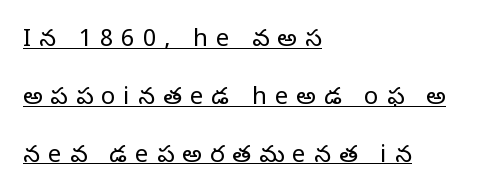
Q: Is the text bold? A: No.
Q: Is the text italic (slanted)? A: No, it is upright.
Q: Is the text underlined? A: Yes.
Q: How is the paragraph aligned? A: Left-aligned.
Q: Is the spacing between letters normal or unusually wide? A: Unusually wide.
Q: Is the spacing between lines tight, normal or loose? A: Loose.
